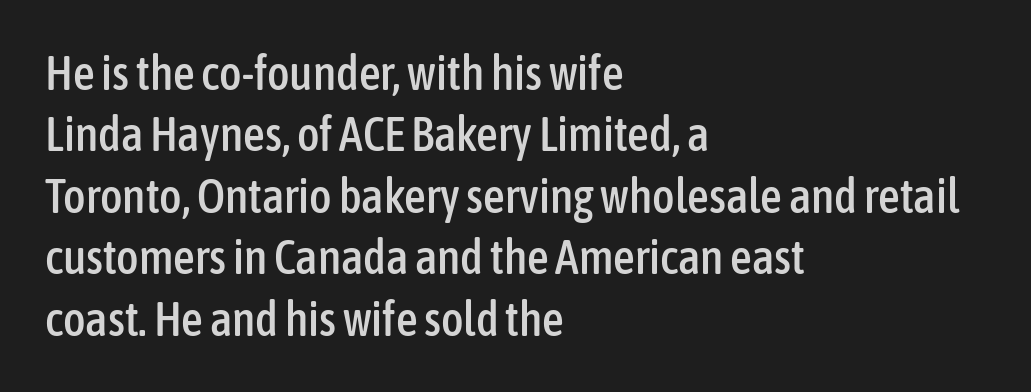
{"serif": "no", "italic": "no", "width": "condensed", "stroke_contrast": "low", "x_height": "medium", "monospaced": "no", "underline": "no", "align": "left", "line_spacing": "normal", "line_spacing_ratio": 1.28, "letter_spacing": "normal", "letter_spacing_em": 0.0, "glyph_px": 48}
